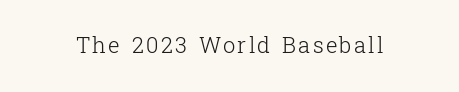
Q: Is the text bold? A: No.
Q: Is the text italic (slanted)? A: No, it is upright.
Q: Is the text underlined? A: No.
